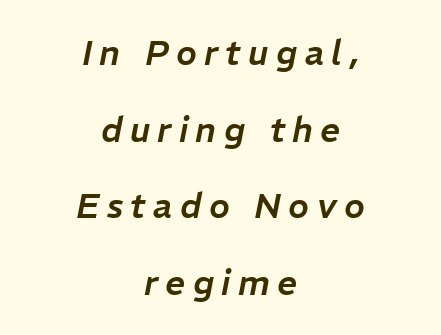
{"italic": "yes", "lean": "right", "slant_degrees": 11, "width": "normal", "stroke_contrast": "low", "x_height": "medium", "monospaced": "no", "underline": "no", "align": "center", "line_spacing": "loose", "line_spacing_ratio": 2.19, "letter_spacing": "wide", "letter_spacing_em": 0.21, "glyph_px": 35}
